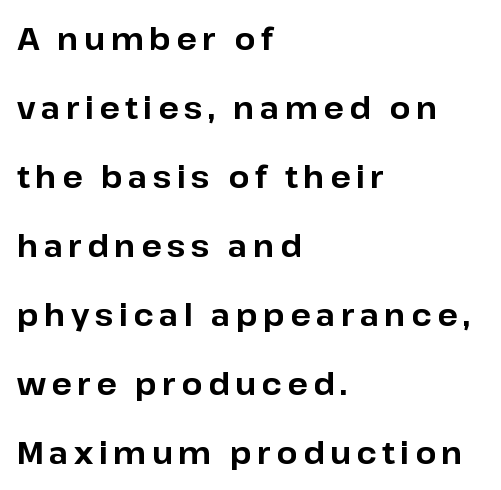
Q: Is the text bold? A: Yes.
Q: Is the text italic (slanted)? A: No, it is upright.
Q: Is the typeface a serif or a sans-serif typeface? A: Sans-serif.
Q: Is the text underlined? A: No.
Q: How is the paragraph aligned? A: Left-aligned.
Q: Is the spacing between lines tight, normal or loose? A: Loose.
Q: Width (condensed, normal, or wide)? A: Normal.
Q: Stroke contrast? A: Low.
Q: x-height? A: Medium.
Q: Monospaced? A: No.
